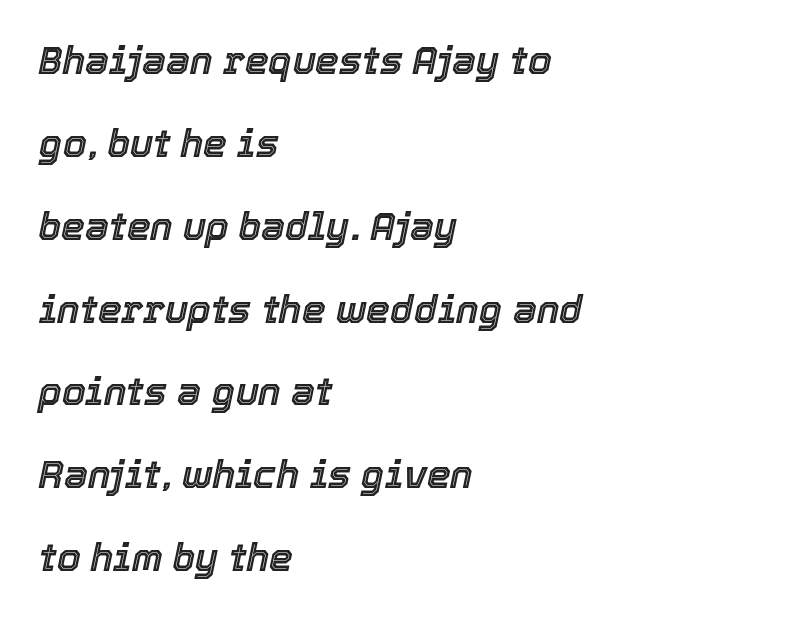
Each row of text sits above clean, open space. This is oblique type, the kind used for emphasis or titles. Do the characters align in a grid? No, the font is proportional. Spacing between characters is what you'd get straight out of the box.
